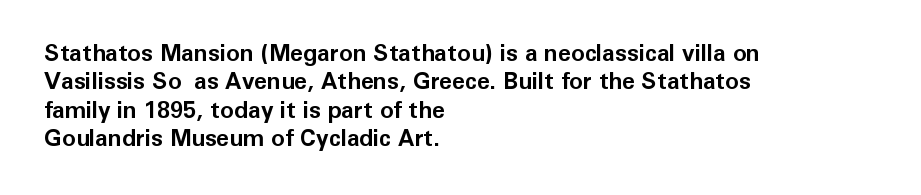
Q: Is the text bold? A: Yes.
Q: Is the text italic (slanted)? A: No, it is upright.
Q: Is the text underlined? A: No.
Q: How is the paragraph aligned? A: Left-aligned.
Q: Is the spacing between letters normal or unusually wide? A: Normal.
